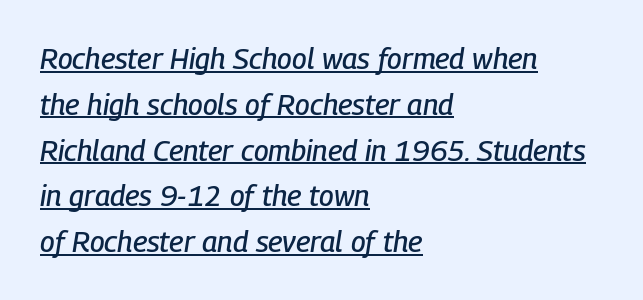
Q: Is the text italic (slanted)? A: Yes, it leans right by about 9 degrees.
Q: Is the text underlined? A: Yes.
Q: How is the paragraph aligned? A: Left-aligned.
Q: Is the spacing between letters normal or unusually wide? A: Normal.
Q: Is the spacing between lines tight, normal or loose? A: Normal.
Q: Width (condensed, normal, or wide)? A: Condensed.
Q: Stroke contrast? A: Low.
Q: x-height? A: Medium.
Q: Monospaced? A: No.
